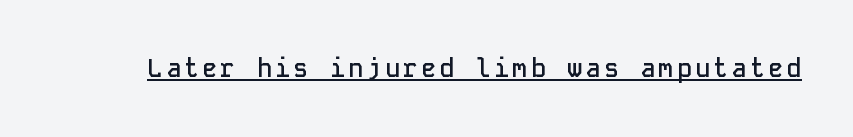
{"italic": "no", "bold": "semi", "underline": "yes", "glyph_px": 25}
